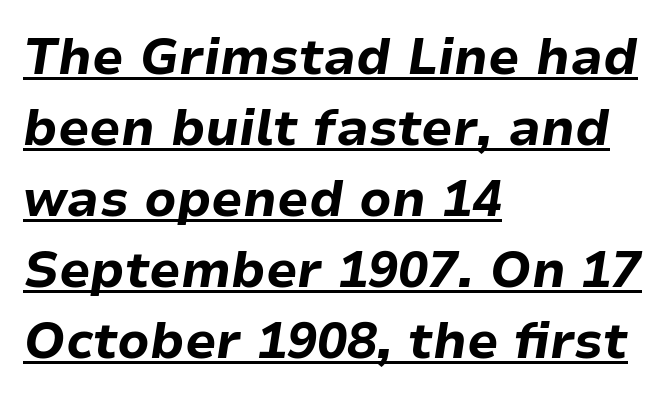
Regarding leading, the lines here are spaced in the standard way. Students, note that the glyphs here touch the page at normal intervals. When letters slant like this, we call the style italic. The compositor pushed each line to the left boundary. The passage shown is typed in a proportional face where columns would drift. Bold? Absolutely — the strokes are thick and heavy.
